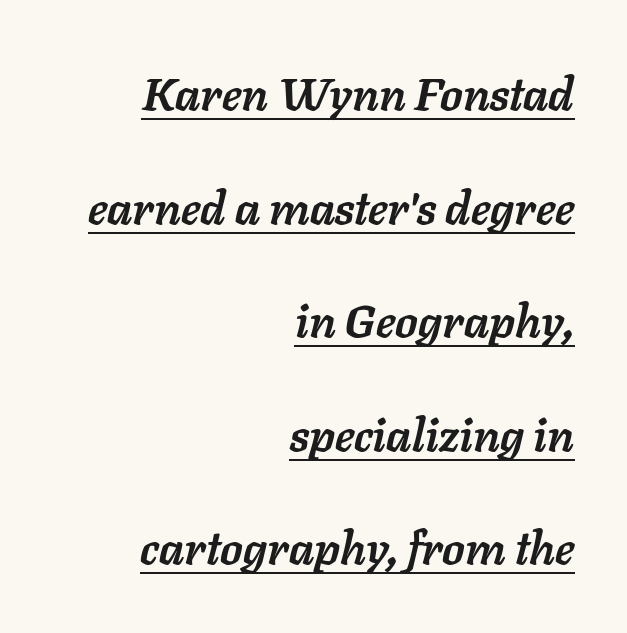
Q: Is the text bold? A: Yes.
Q: Is the text italic (slanted)? A: Yes, it leans right by about 11 degrees.
Q: Is the text underlined? A: Yes.
Q: How is the paragraph aligned? A: Right-aligned.
Q: Is the spacing between letters normal or unusually wide? A: Normal.
Q: Is the spacing between lines tight, normal or loose? A: Loose.
Q: Width (condensed, normal, or wide)? A: Normal.
Q: Stroke contrast? A: Low.
Q: x-height? A: Medium.
Q: Monospaced? A: No.
